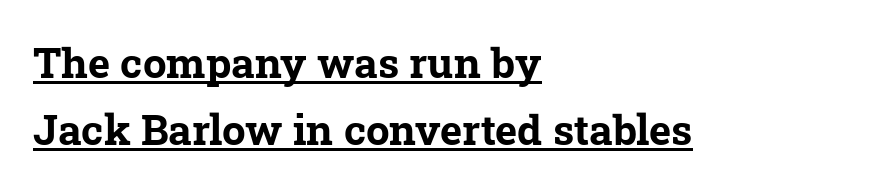
The image shows 42 px bold serif type; set left-aligned, normal line spacing (1.59x), normal letter spacing, underlined; low stroke contrast and a medium x-height.
